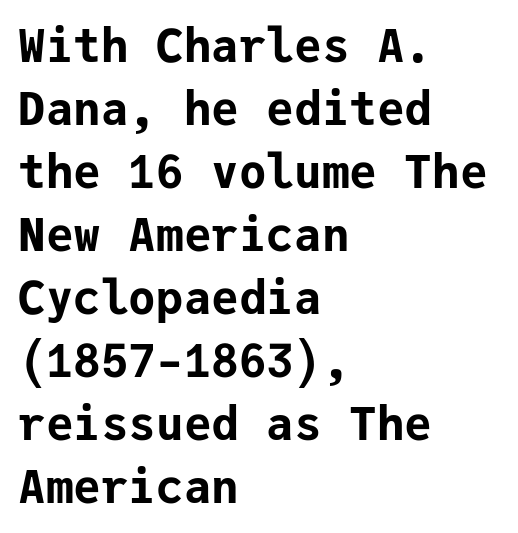
Horizontal bands of white between lines are of average thickness. How are the letters spaced? Ordinarily, with no added tracking. When letters stand straight like this, we call the style roman or upright. If you drew a ruler down the left edge, every line would touch it. Bold? Absolutely — the strokes are thick and heavy. Honestly, there is no underline to notice here at all.
